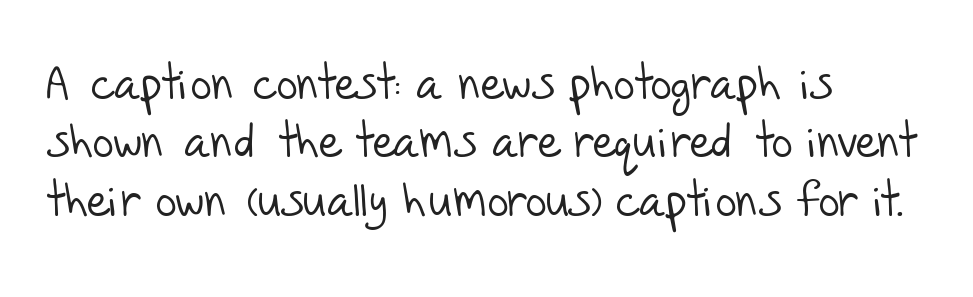
The image shows 46 px light sans-serif type; set left-aligned, normal line spacing (1.27x), normal letter spacing, not underlined; low stroke contrast and a large x-height.
